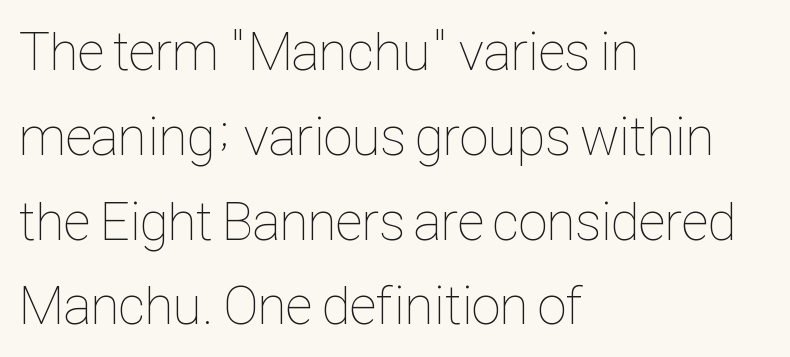
Q: Is the text bold? A: No.
Q: Is the text italic (slanted)? A: No, it is upright.
Q: Is the text underlined? A: No.
Q: How is the paragraph aligned? A: Left-aligned.
Q: Is the spacing between letters normal or unusually wide? A: Normal.
Q: Is the spacing between lines tight, normal or loose? A: Normal.
Q: Width (condensed, normal, or wide)? A: Condensed.
Q: Stroke contrast? A: Low.
Q: x-height? A: Medium.
Q: Monospaced? A: No.
